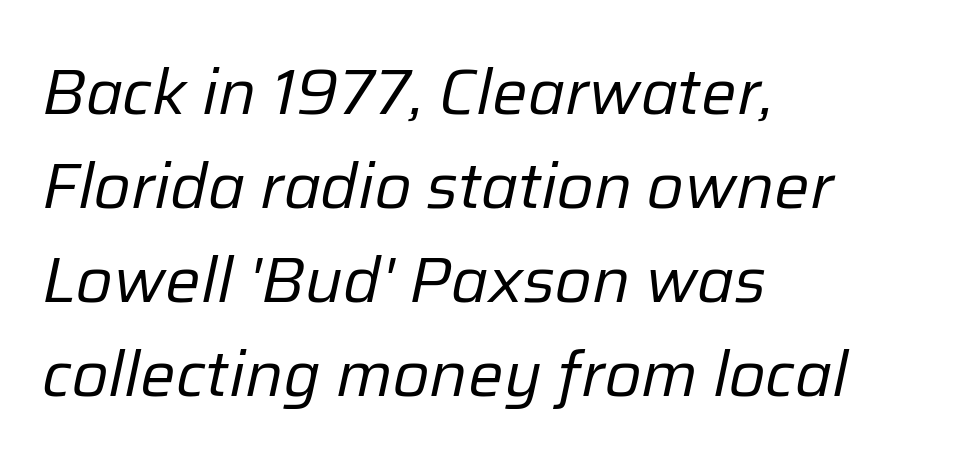
Quick note: italic. Compared with typical body copy, the letter spacing here is the same. You could not count columns in this text — the font is proportionally spaced. Short and long lines alike share a common starting point at left. Stems and bowls with no extra thickness — not bold.
